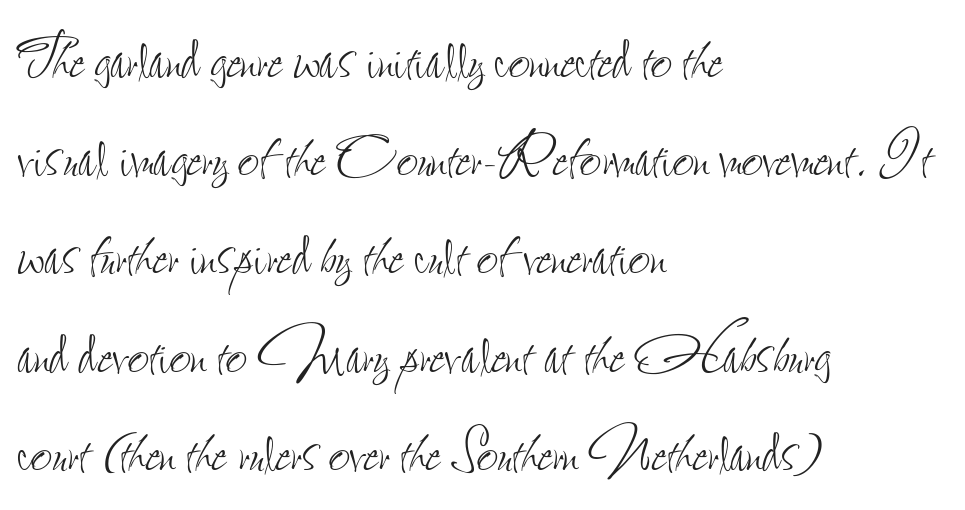
Q: Is the text bold? A: No.
Q: Is the text italic (slanted)? A: Yes.
Q: Is the text underlined? A: No.
Q: How is the paragraph aligned? A: Left-aligned.
Q: Is the spacing between letters normal or unusually wide? A: Normal.
Q: Is the spacing between lines tight, normal or loose? A: Normal.
Q: Width (condensed, normal, or wide)? A: Condensed.
Q: Stroke contrast? A: Low.
Q: x-height? A: Small.
Q: Monospaced? A: No.
